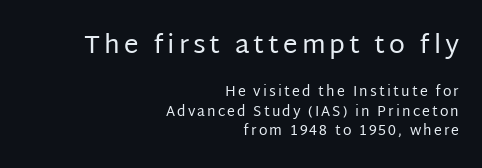
{"italic": "no", "bold": "no", "underline": "no", "align": "right", "line_spacing": "normal", "line_spacing_ratio": 1.37, "larger_block": "first", "size_ratio": 1.86, "glyph_px": 26}
